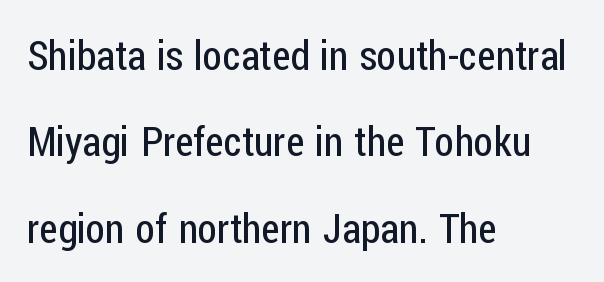
The image shows 40 px regular-weight, condensed sans-serif type, upright; set left-aligned, loose line spacing (2.16x), normal letter spacing, not underlined; low stroke contrast and a medium x-height.
